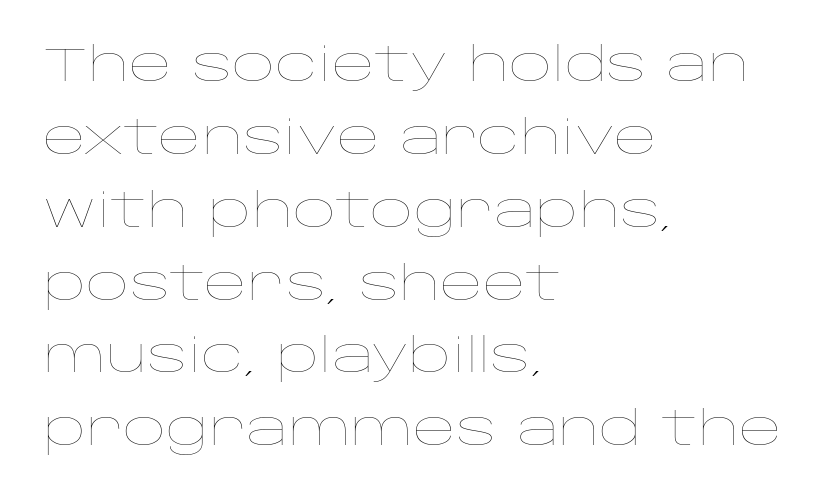
{"italic": "no", "bold": "no", "weight": "thin", "width": "wide", "stroke_contrast": "low", "x_height": "large", "monospaced": "no", "underline": "no", "align": "left", "line_spacing": "normal", "line_spacing_ratio": 1.55, "letter_spacing": "normal", "letter_spacing_em": 0.0, "glyph_px": 47}
